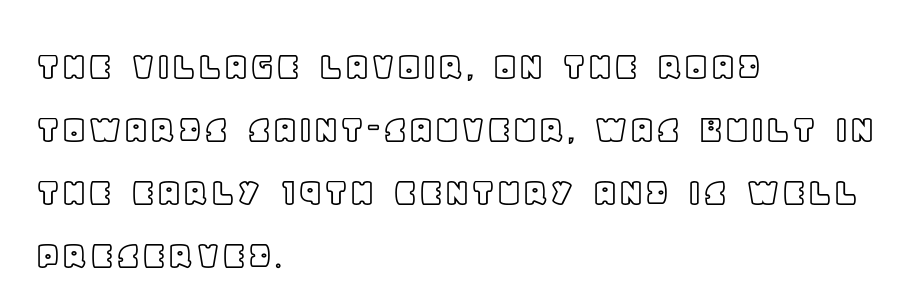
Underline: absent. Italic: no, the glyphs are upright roman. No extra tracking has been applied to these lines. Character widths vary here, with narrow letters taking less room than wide ones.
